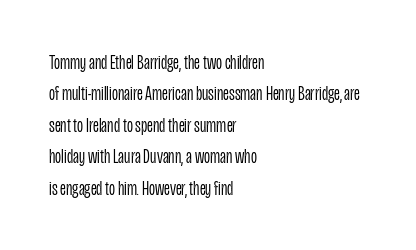
{"italic": "no", "bold": "no", "underline": "no", "align": "left", "line_spacing": "normal", "line_spacing_ratio": 1.5, "letter_spacing": "normal", "letter_spacing_em": 0.0, "glyph_px": 21}
